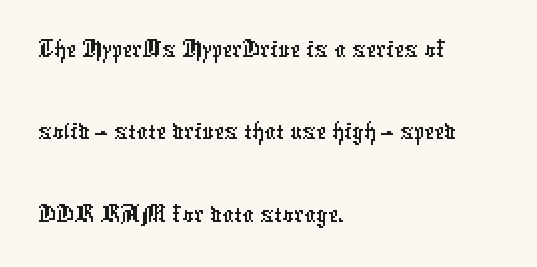
Q: Is the typeface a serif or a sans-serif typeface? A: Sans-serif.
Q: Is the text underlined? A: No.
Q: How is the paragraph aligned? A: Left-aligned.
Q: Is the spacing between letters normal or unusually wide? A: Normal.
Q: Is the spacing between lines tight, normal or loose? A: Normal.
Q: Width (condensed, normal, or wide)? A: Condensed.
Q: Stroke contrast? A: Low.
Q: x-height? A: Medium.
Q: Monospaced? A: No.
